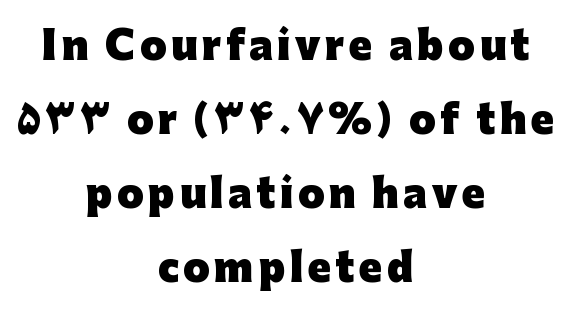
In terms of letterform style, serifs are entirely absent. Successive baselines arrive slowly, with a big drop between each. The text block is weighted toward neither margin, spreading evenly from the middle. You could not count columns in this text — the font is proportionally spaced. Lines of text with bare space underneath.
